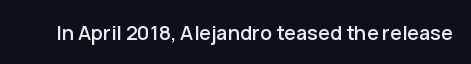
These lines keep a tight, regular rhythm from letter to letter. Unmarked baselines from the first word to the last. Italic: no, the glyphs are upright roman.
